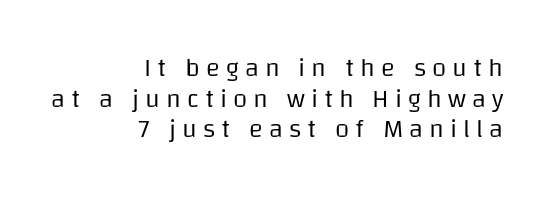
{"italic": "no", "bold": "no", "underline": "no", "align": "right", "line_spacing_ratio": 1.18, "letter_spacing": "wide", "letter_spacing_em": 0.23, "glyph_px": 26}
